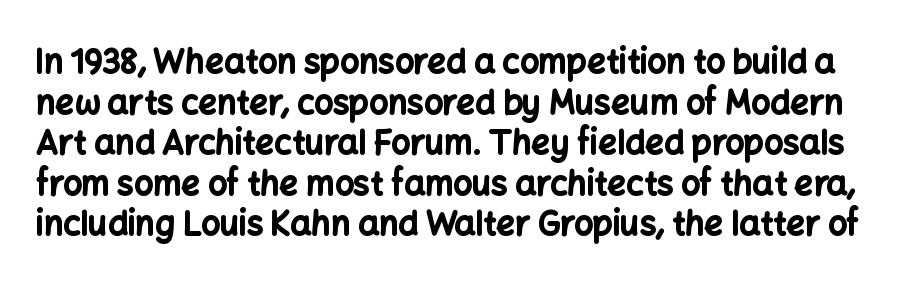
The image shows 33 px bold sans-serif type, upright; set line spacing 1.23x, normal letter spacing, not underlined; low stroke contrast and a medium x-height.
